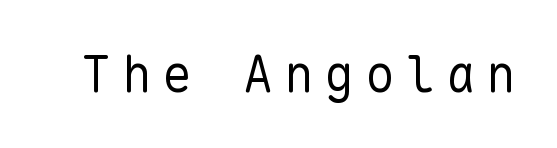
The strip under each line holds only bare page. The face used here is rendered with a markedly widened letterfit. This is sans-serif lettering, the kind often seen on screens and signage. Style check: upright. Monospaced: the letters line up in strict vertical columns. Stroke thickness stays within the range of a standard reading face or lighter.
